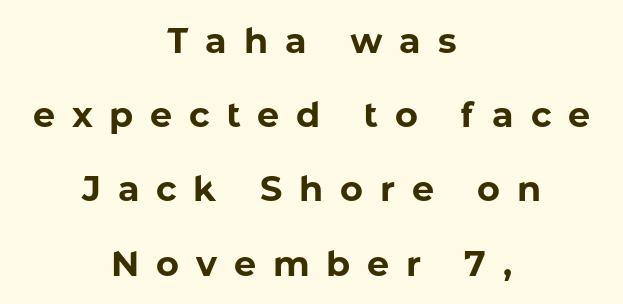
The image shows 35 px bold sans-serif type, upright; set centered, loose line spacing (2.12x), unusually wide letter spacing (+0.48 em), not underlined; low stroke contrast and a medium x-height.
